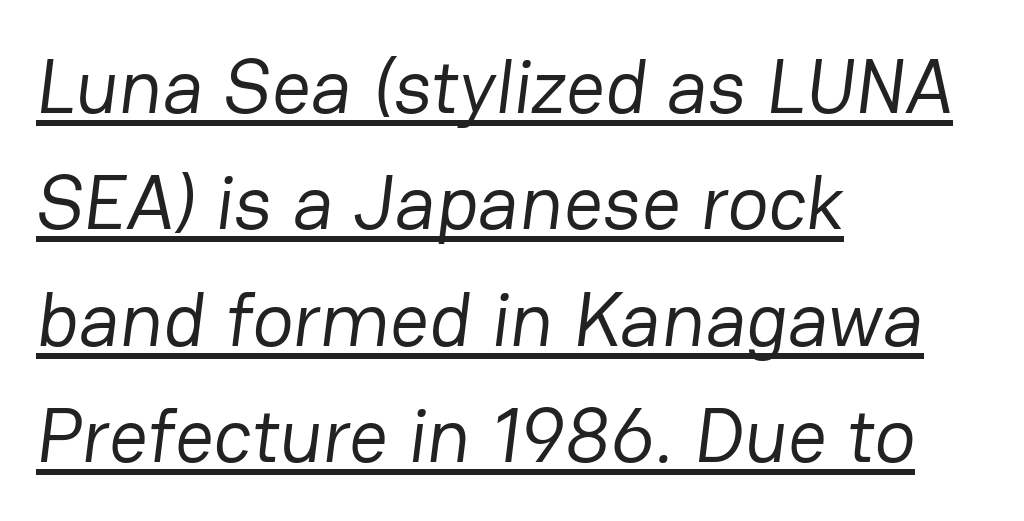
{"serif": "no", "bold": "no", "weight": "regular", "width": "normal", "stroke_contrast": "low", "x_height": "medium", "monospaced": "no", "underline": "yes", "align": "left", "line_spacing": "normal", "line_spacing_ratio": 1.51, "letter_spacing": "normal", "letter_spacing_em": 0.0, "glyph_px": 77}
